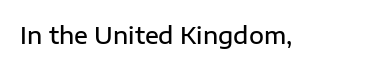
The image shows 23 px text type, upright; set normal letter spacing, not underlined.
